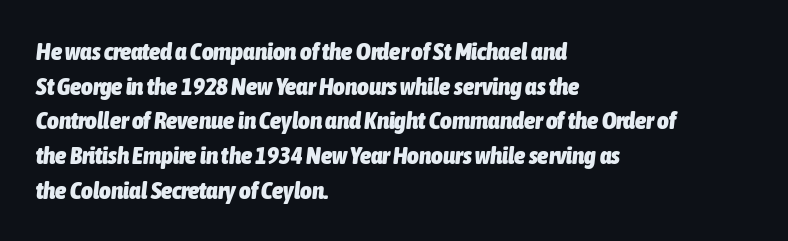
Q: Is the text bold? A: Yes.
Q: Is the text italic (slanted)? A: Yes, it leans right by about 6 degrees.
Q: Is the text underlined? A: No.
Q: How is the paragraph aligned? A: Left-aligned.
Q: Is the spacing between letters normal or unusually wide? A: Normal.
Q: Is the spacing between lines tight, normal or loose? A: Normal.
